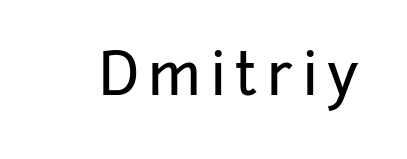
Q: Is the text italic (slanted)? A: No, it is upright.
Q: Is the typeface a serif or a sans-serif typeface? A: Sans-serif.
Q: Is the text underlined? A: No.
Q: Width (condensed, normal, or wide)? A: Normal.
Q: Stroke contrast? A: Low.
Q: x-height? A: Medium.
Q: Monospaced? A: No.
